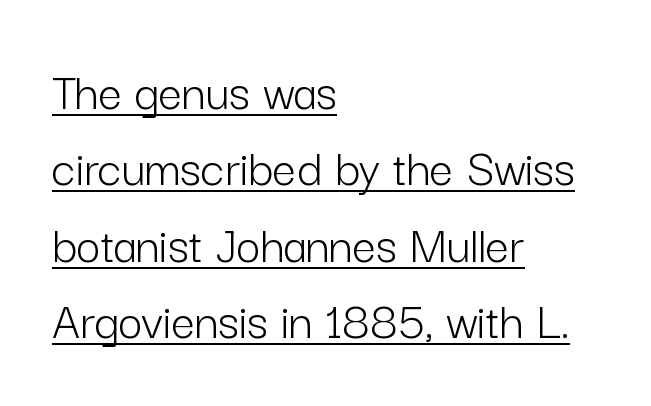
{"serif": "no", "italic": "no", "bold": "no", "weight": "light", "width": "normal", "stroke_contrast": "low", "x_height": "medium", "monospaced": "no", "underline": "yes", "align": "left", "line_spacing": "normal", "line_spacing_ratio": 1.44, "letter_spacing": "normal", "letter_spacing_em": 0.0, "glyph_px": 53}
